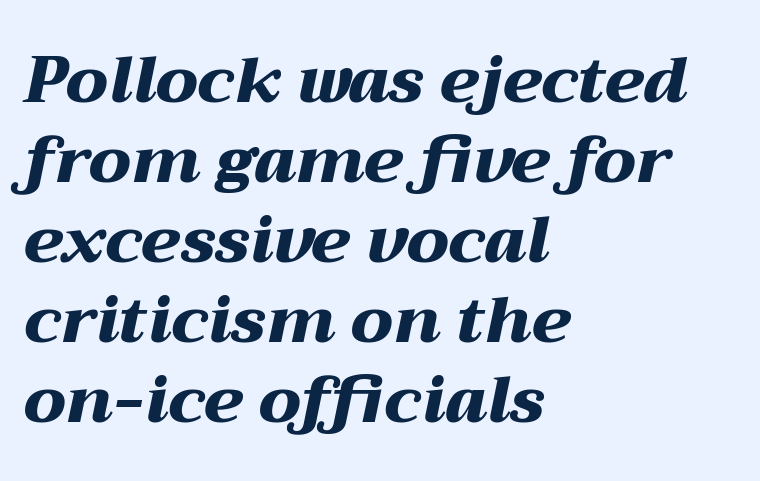
{"italic": "yes", "lean": "right", "slant_degrees": 12, "bold": "yes", "weight": "heavy", "width": "wide", "stroke_contrast": "medium", "x_height": "medium", "monospaced": "no", "underline": "no", "align": "left", "line_spacing_ratio": 1.23, "letter_spacing": "normal", "letter_spacing_em": 0.0, "glyph_px": 65}
